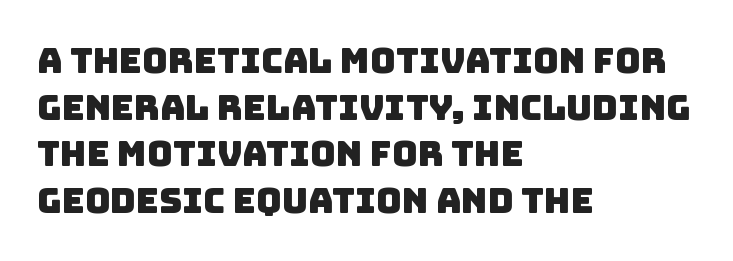
Q: Is the typeface a serif or a sans-serif typeface? A: Sans-serif.
Q: Is the text underlined? A: No.
Q: How is the paragraph aligned? A: Left-aligned.
Q: Is the spacing between letters normal or unusually wide? A: Normal.
Q: Is the spacing between lines tight, normal or loose? A: Normal.
Q: Width (condensed, normal, or wide)? A: Normal.
Q: Stroke contrast? A: Low.
Q: x-height? A: Large.
Q: Monospaced? A: No.
